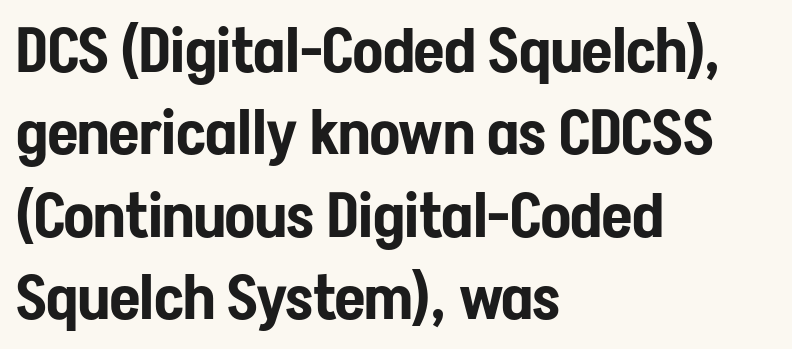
The image shows 62 px condensed sans-serif type, upright; set left-aligned, normal line spacing (1.33x), normal letter spacing, not underlined; low stroke contrast and a medium x-height.
